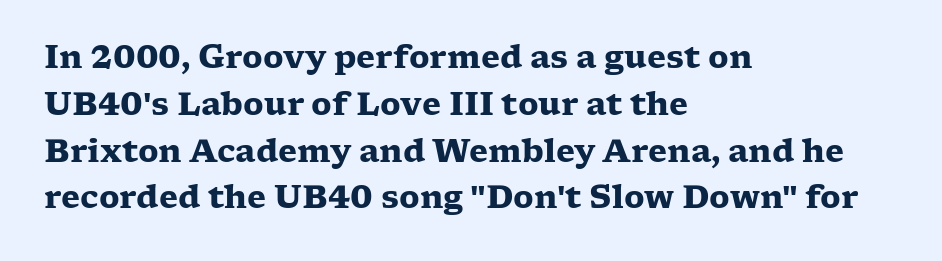
The image shows 31 px heavy, wide serif type, upright; set left-aligned, normal line spacing (1.51x), normal letter spacing, not underlined; low stroke contrast and a medium x-height.
